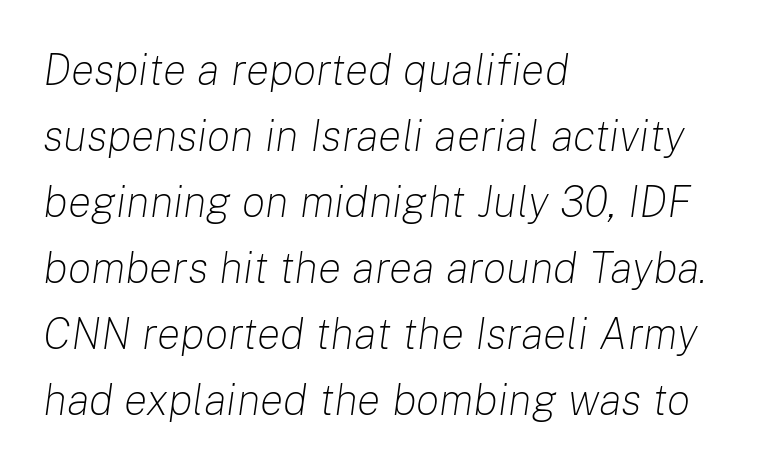
The passage shown has conventional tracking throughout. Varying glyph widths throughout — classic text-font behaviour. Leftover space on each line is placed entirely after the last word. The cut favours lightness, reaching ordinary text weight at its darkest.
